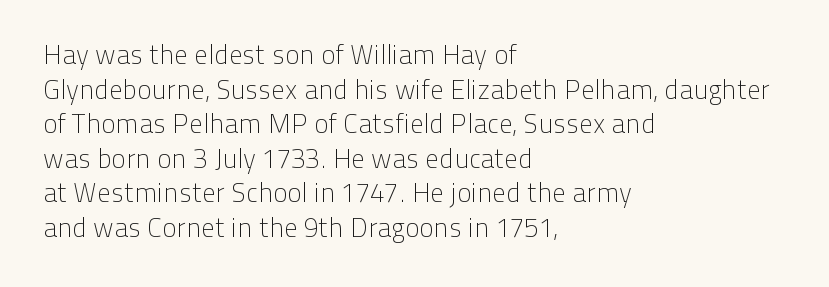
The block of text has a typical density, with ordinary space between rows. Which margin do the lines hug? The left one — the right edge is uneven. The space directly below the letters is spotless. This is the regular roman posture of the typeface. Does extra space separate the letters? No, they use regular spacing.
